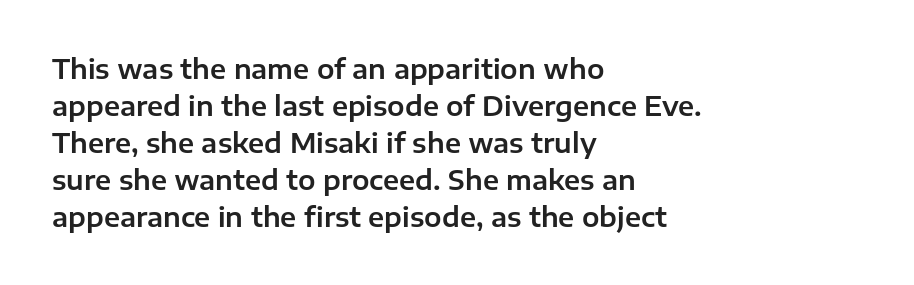
{"italic": "no", "underline": "no", "align": "left", "line_spacing": "normal", "line_spacing_ratio": 1.42, "letter_spacing": "normal", "letter_spacing_em": 0.0, "glyph_px": 26}
